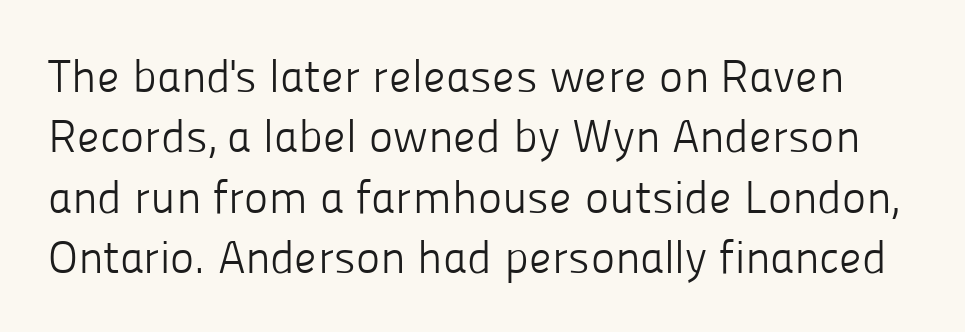
{"serif": "no", "italic": "no", "bold": "no", "weight": "light", "width": "normal", "stroke_contrast": "low", "x_height": "medium", "monospaced": "no", "underline": "no", "line_spacing": "normal", "line_spacing_ratio": 1.31, "letter_spacing": "normal", "letter_spacing_em": 0.0, "glyph_px": 46}
